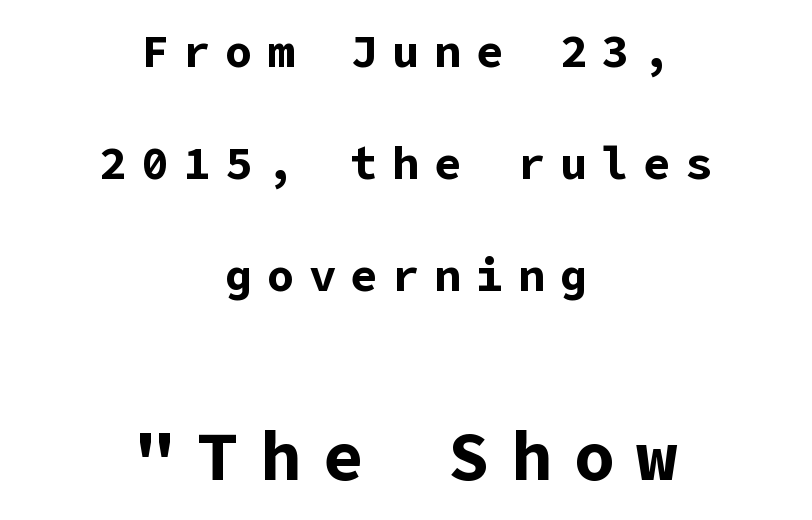
Q: Is the text bold? A: Yes.
Q: Is the text italic (slanted)? A: No, it is upright.
Q: Is the typeface a serif or a sans-serif typeface? A: Sans-serif.
Q: Is the text underlined? A: No.
Q: How is the paragraph aligned? A: Centered.
Q: Is the spacing between letters normal or unusually wide? A: Unusually wide.
Q: Is the spacing between lines tight, normal or loose? A: Loose.
Q: Which block of text is set in a larger size, the first (top) or the second (bottom)? A: The second (bottom) one.
Q: Width (condensed, normal, or wide)? A: Normal.
Q: Stroke contrast? A: Low.
Q: x-height? A: Medium.
